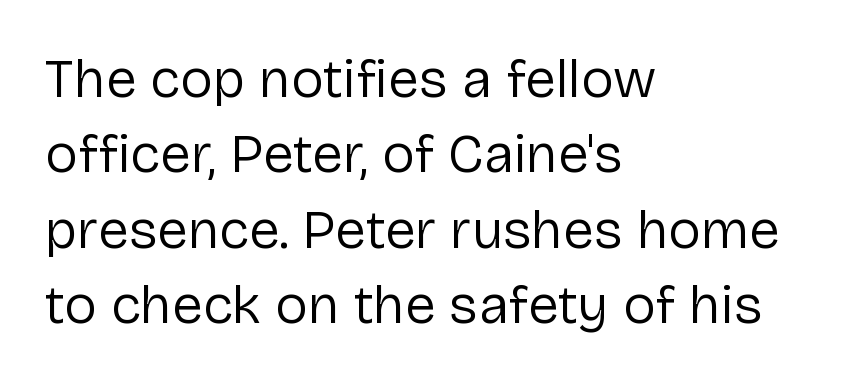
The image shows 55 px regular-weight sans-serif type, upright; set left-aligned, normal line spacing (1.37x), normal letter spacing, not underlined; low stroke contrast and a medium x-height.
